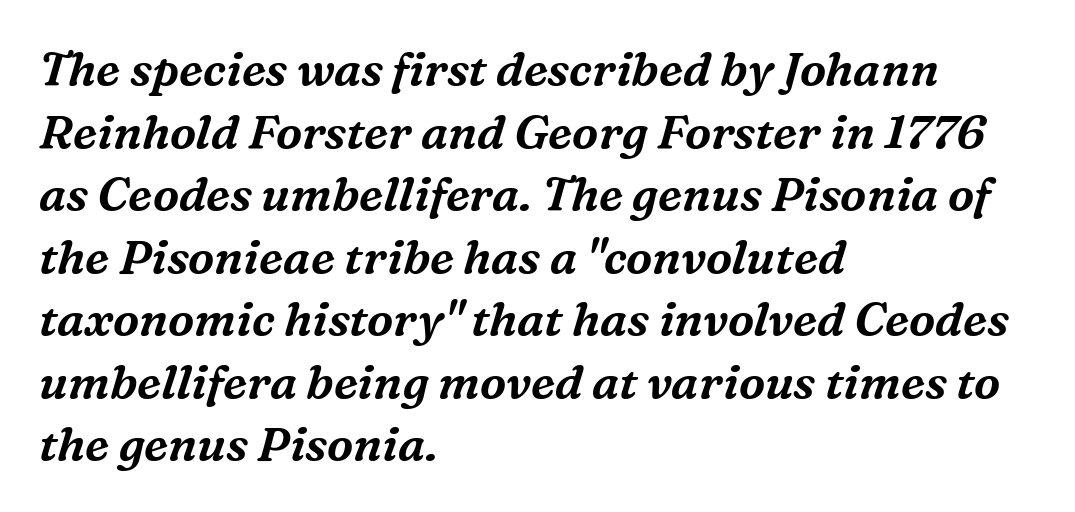
{"serif": "yes", "italic": "yes", "lean": "right", "slant_degrees": 16, "width": "normal", "stroke_contrast": "medium", "x_height": "medium", "monospaced": "no", "underline": "no", "align": "left", "line_spacing": "normal", "line_spacing_ratio": 1.33, "letter_spacing": "normal", "letter_spacing_em": 0.0, "glyph_px": 47}
